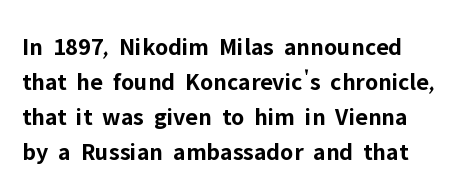
{"italic": "no", "bold": "yes", "underline": "no", "line_spacing": "normal", "line_spacing_ratio": 1.4, "letter_spacing": "normal", "letter_spacing_em": 0.0, "glyph_px": 25}
